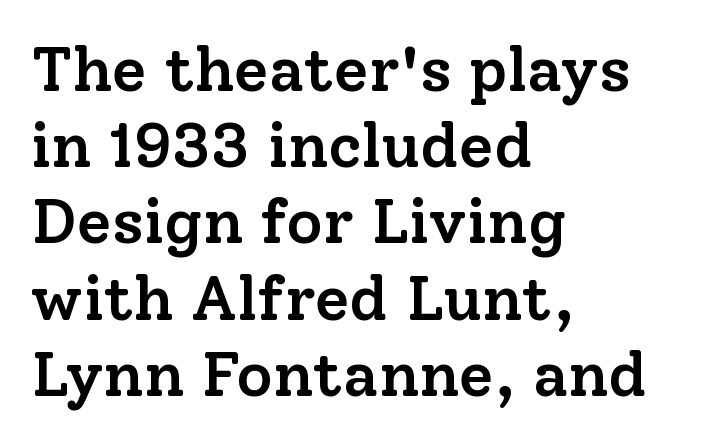
{"serif": "yes", "italic": "no", "bold": "semi", "weight": "semibold", "width": "normal", "stroke_contrast": "low", "x_height": "medium", "monospaced": "no", "underline": "no", "align": "left", "line_spacing_ratio": 1.21, "letter_spacing": "normal", "letter_spacing_em": 0.0, "glyph_px": 63}
